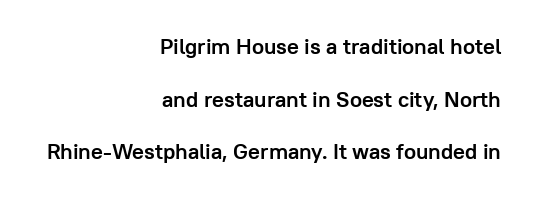
If you drew a line through each stem, it would be perfectly vertical. In terms of leading, this rendering errs on the spacious side. Summary of weight: heavy, a full bold. The gaps between neighbouring characters are ordinary and unremarkable. This sample is right-justified, so line beginnings fall wherever the words allow. Lines of text with bare space underneath.
